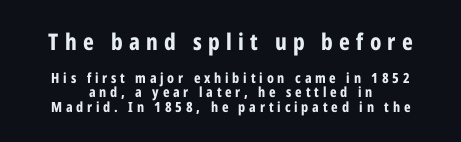
Q: Is the text bold? A: Yes.
Q: Is the text italic (slanted)? A: No, it is upright.
Q: Is the text underlined? A: No.
Q: How is the paragraph aligned? A: Centered.
Q: Is the spacing between letters normal or unusually wide? A: Unusually wide.
Q: Is the spacing between lines tight, normal or loose? A: Tight.
Q: Which block of text is set in a larger size, the first (top) or the second (bottom)? A: The first (top) one.
